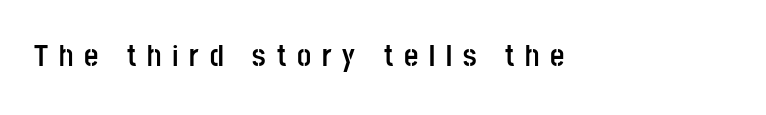
Does the lettering tilt? It doesn't — this is upright. The font is running at its bold setting. The passage shown has open, widely tracked lettering throughout. Descenders are the only things crossing below the line.
